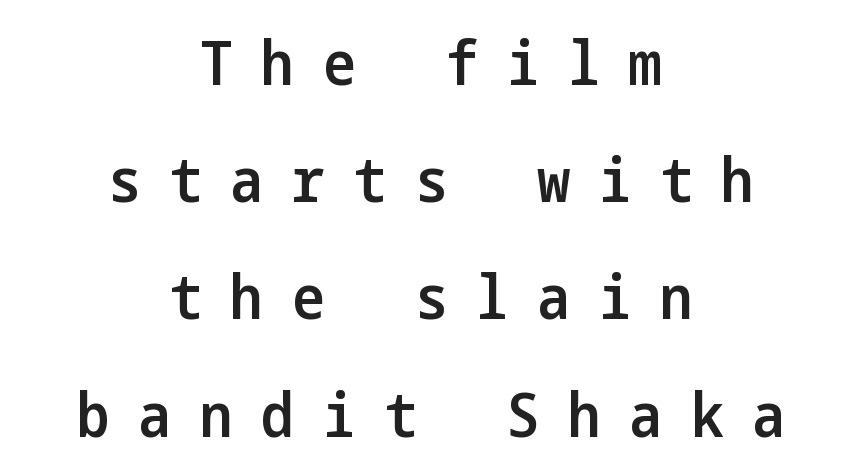
{"serif": "no", "italic": "no", "bold": "semi", "weight": "semibold", "width": "condensed", "stroke_contrast": "low", "x_height": "medium", "underline": "no", "align": "center", "line_spacing_ratio": 1.89, "letter_spacing": "wide", "letter_spacing_em": 0.46, "glyph_px": 62}
